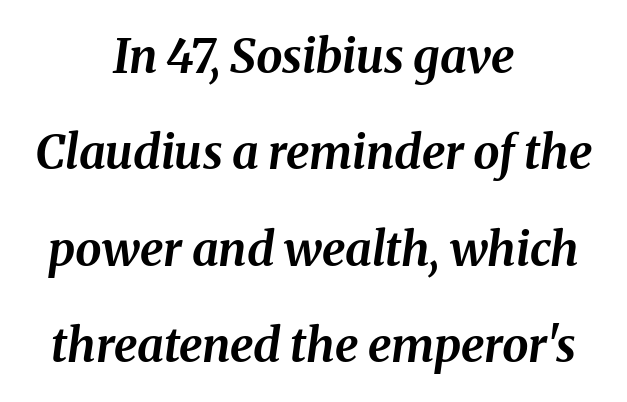
If you folded the block vertically in half, each line would mirror itself in length. No extra tracking has been applied to these lines. Bare-footed words on every line. These lines are rendered in a variable-pitch font. The passage shown is emphatically bold.
